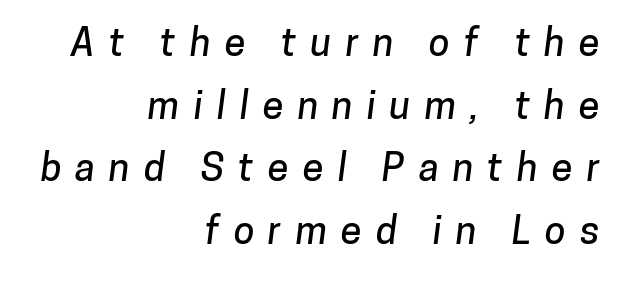
The horizontal fit of the characters is loose and conspicuously gappy. Glance below the letters and you will spot only blank space. The passage shown is typeset with a sans-serif family. Varying glyph widths throughout — classic text-font behaviour. This sample keeps an unexceptional amount of space between lines.
